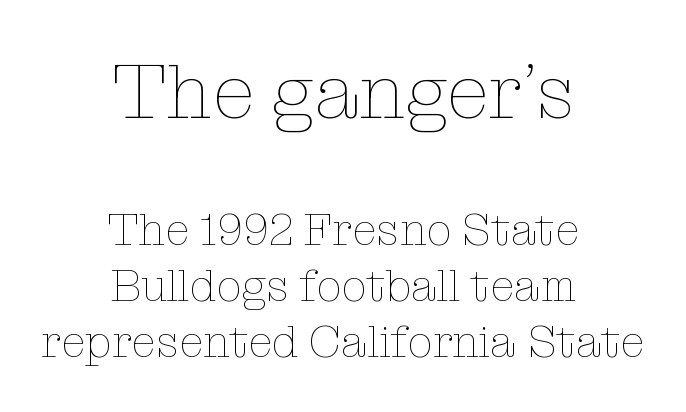
Q: Is the text bold? A: No.
Q: Is the text italic (slanted)? A: No, it is upright.
Q: Is the text underlined? A: No.
Q: How is the paragraph aligned? A: Centered.
Q: Is the spacing between letters normal or unusually wide? A: Normal.
Q: Which block of text is set in a larger size, the first (top) or the second (bottom)? A: The first (top) one.
Q: Width (condensed, normal, or wide)? A: Normal.
Q: Stroke contrast? A: Low.
Q: x-height? A: Medium.
Q: Monospaced? A: No.
